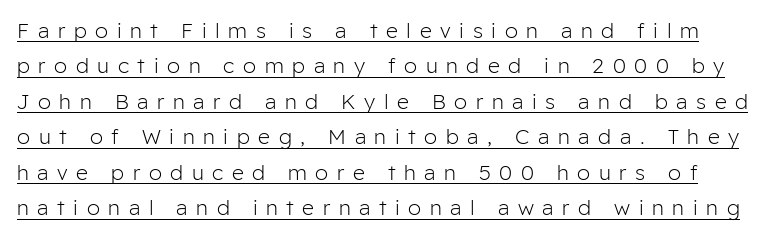
{"italic": "no", "bold": "no", "underline": "yes", "line_spacing": "normal", "line_spacing_ratio": 1.69, "letter_spacing": "wide", "letter_spacing_em": 0.41, "glyph_px": 21}
